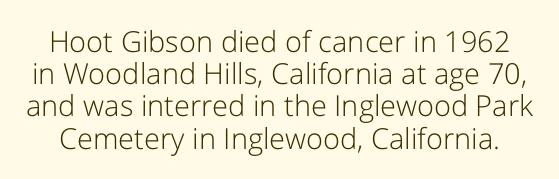
The image shows 29 px light sans-serif type, upright; set tight line spacing (1.11x), normal letter spacing, not underlined; low stroke contrast and a medium x-height.
